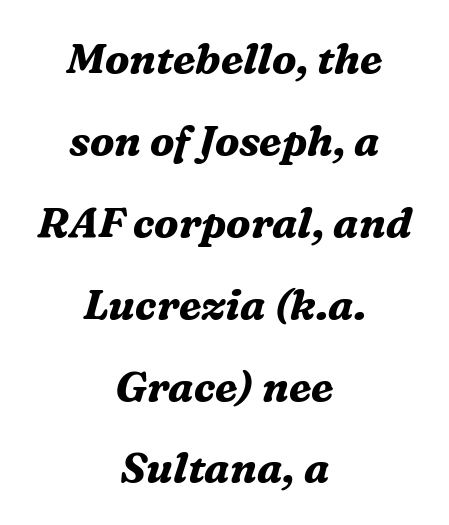
The rendering uses a large line-height, opening up the rows. Notice how thick the strokes are: this is what a full bold looks like. Rule under the text: the space is simply empty. The letters advance in unequal steps, a hallmark of proportional type. Characters are canted at an angle relative to the baseline's perpendicular. The paragraph has two soft edges and a firm central axis.
